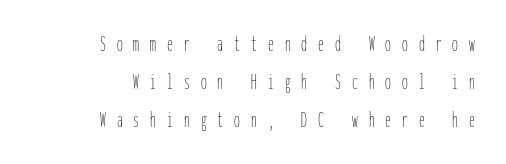
A clean baseline with only descenders dipping below it. The letters look calm and open, with moderate or lighter stems. Line spacing here is normal. Students, note that the glyphs here are deliberately spaced far apart. Alignment: flush right.
